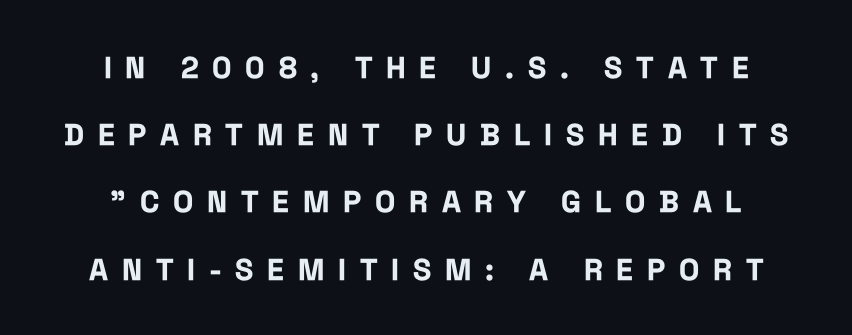
Q: Is the text bold? A: Yes.
Q: Is the text italic (slanted)? A: No, it is upright.
Q: Is the typeface a serif or a sans-serif typeface? A: Sans-serif.
Q: Is the text underlined? A: No.
Q: Is the spacing between letters normal or unusually wide? A: Unusually wide.
Q: Is the spacing between lines tight, normal or loose? A: Loose.
Q: Width (condensed, normal, or wide)? A: Condensed.
Q: Stroke contrast? A: Low.
Q: x-height? A: Large.
Q: Monospaced? A: No.
